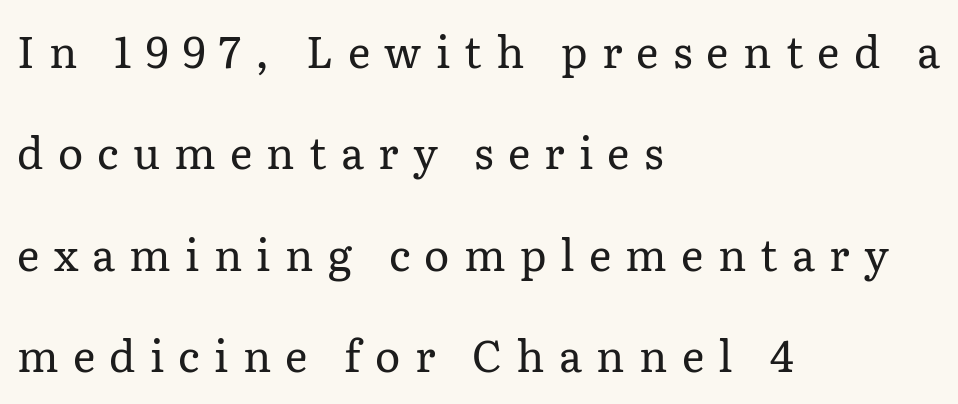
The image shows 43 px regular-weight serif type, upright; set left-aligned, loose line spacing (2.36x), unusually wide letter spacing (+0.33 em), not underlined; low stroke contrast and a medium x-height.
